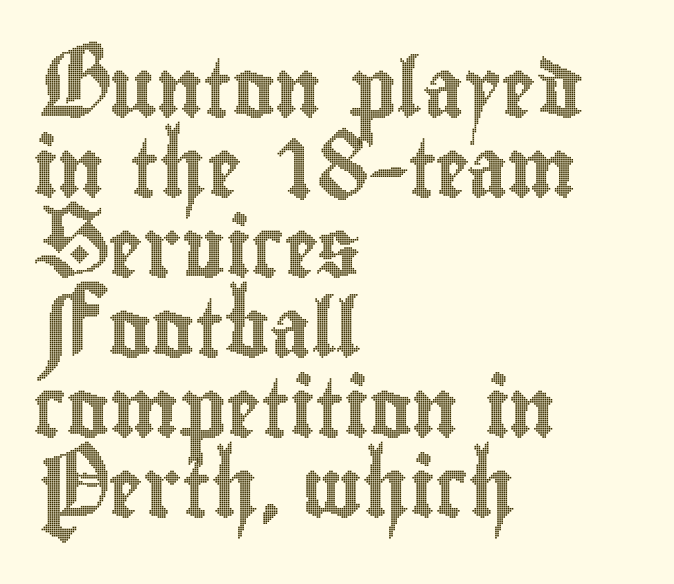
Q: Is the text italic (slanted)? A: No, it is upright.
Q: Is the text underlined? A: No.
Q: How is the paragraph aligned? A: Left-aligned.
Q: Is the spacing between letters normal or unusually wide? A: Normal.
Q: Is the spacing between lines tight, normal or loose? A: Normal.
Q: Width (condensed, normal, or wide)? A: Condensed.
Q: x-height? A: Small.
Q: Monospaced? A: No.
